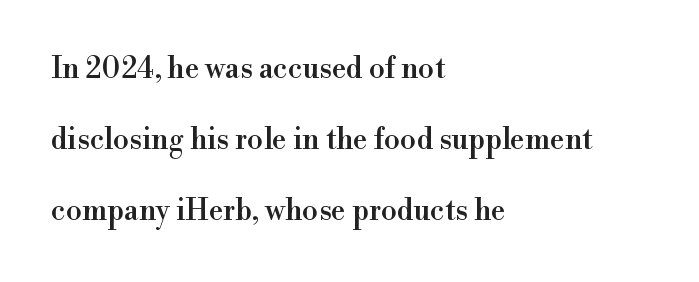
Q: Is the text italic (slanted)? A: No, it is upright.
Q: Is the typeface a serif or a sans-serif typeface? A: Serif.
Q: Is the text underlined? A: No.
Q: How is the paragraph aligned? A: Left-aligned.
Q: Is the spacing between letters normal or unusually wide? A: Normal.
Q: Is the spacing between lines tight, normal or loose? A: Loose.
Q: Width (condensed, normal, or wide)? A: Normal.
Q: Stroke contrast? A: High.
Q: x-height? A: Small.
Q: Monospaced? A: No.
